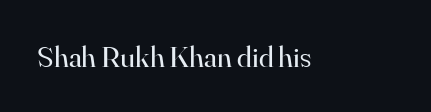
The image shows 30 px regular-weight serif type, upright; set normal letter spacing, not underlined; high stroke contrast and a small x-height.
